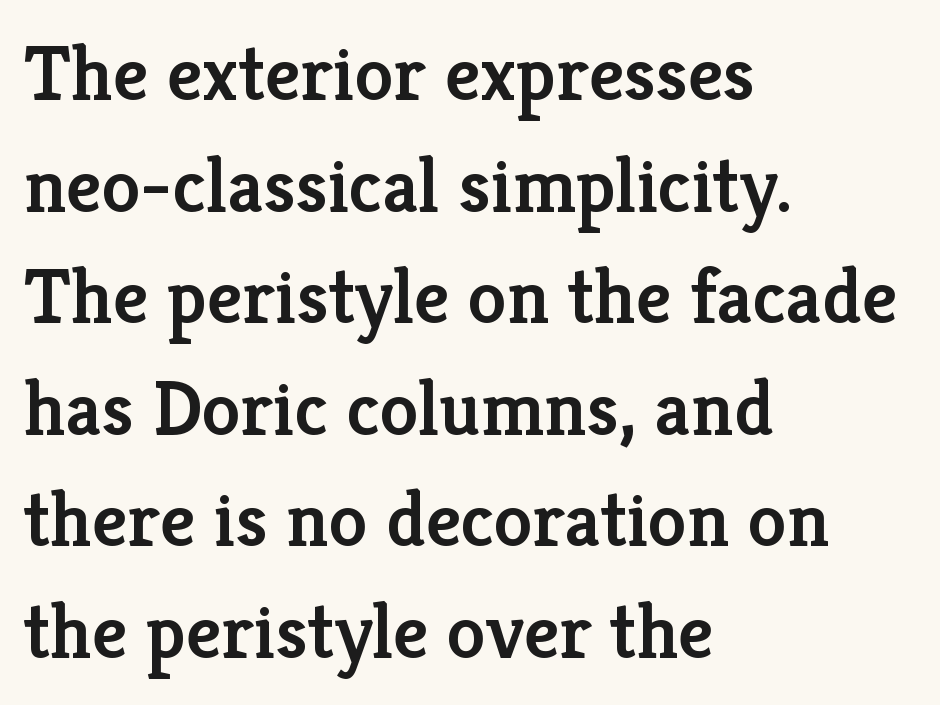
Q: Is the text bold? A: Semi-bold.
Q: Is the text italic (slanted)? A: No, it is upright.
Q: Is the typeface a serif or a sans-serif typeface? A: Serif.
Q: Is the text underlined? A: No.
Q: How is the paragraph aligned? A: Left-aligned.
Q: Is the spacing between letters normal or unusually wide? A: Normal.
Q: Is the spacing between lines tight, normal or loose? A: Normal.
Q: Width (condensed, normal, or wide)? A: Normal.
Q: Stroke contrast? A: Low.
Q: x-height? A: Medium.
Q: Monospaced? A: No.
